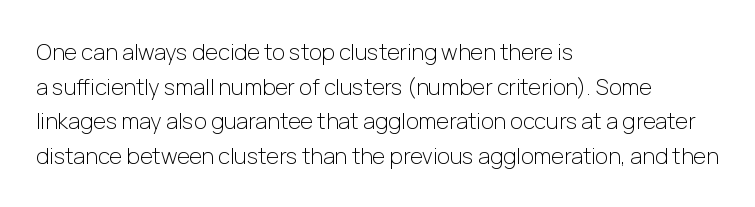
Which margin do the lines hug? The left one — the right edge is uneven. This is roman type, the default non-slanted kind. Summary of vertical rhythm: regular, with standard interline spacing. These glyphs show unthickened strokes, regular width or finer. The rendering keeps characters at their native spacing. The gap between lines stays unmarked.
